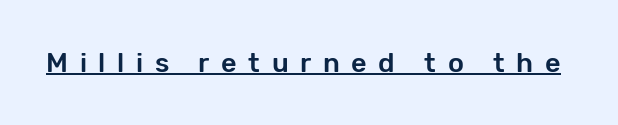
Q: Is the text italic (slanted)? A: No, it is upright.
Q: Is the text underlined? A: Yes.
Q: Is the spacing between letters normal or unusually wide? A: Unusually wide.
